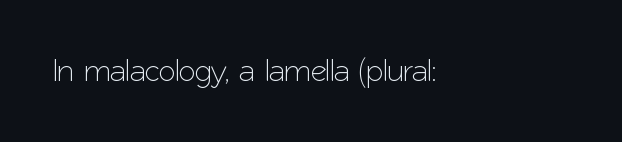
Q: Is the text italic (slanted)? A: No, it is upright.
Q: Is the typeface a serif or a sans-serif typeface? A: Sans-serif.
Q: Is the text underlined? A: No.
Q: How is the paragraph aligned? A: Left-aligned.
Q: Is the spacing between letters normal or unusually wide? A: Normal.
Q: Width (condensed, normal, or wide)? A: Normal.
Q: Stroke contrast? A: Low.
Q: x-height? A: Medium.
Q: Monospaced? A: No.
